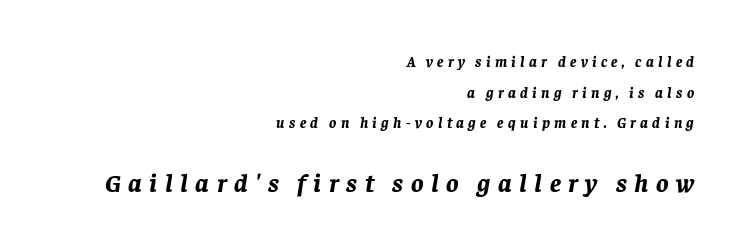
{"italic": "yes", "lean": "right", "slant_degrees": 8, "bold": "yes", "underline": "no", "align": "right", "line_spacing": "loose", "line_spacing_ratio": 2.04, "letter_spacing": "wide", "letter_spacing_em": 0.29, "larger_block": "second", "size_ratio": 1.73, "glyph_px": 26}
